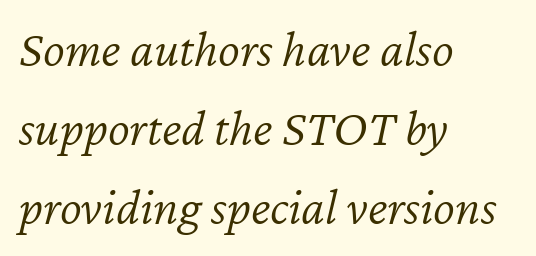
{"italic": "yes", "lean": "right", "slant_degrees": 12, "bold": "no", "weight": "light", "width": "normal", "stroke_contrast": "low", "x_height": "medium", "monospaced": "no", "underline": "no", "align": "left", "line_spacing": "normal", "line_spacing_ratio": 1.52, "letter_spacing": "normal", "letter_spacing_em": 0.0, "glyph_px": 52}
